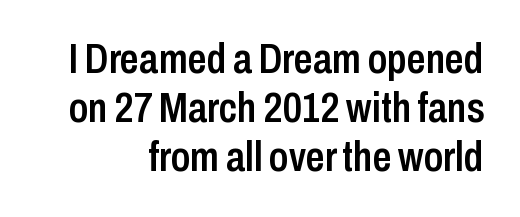
The image shows 42 px semibold, condensed sans-serif type, upright; set right-aligned, line spacing 1.17x, normal letter spacing, not underlined; low stroke contrast and a medium x-height.
